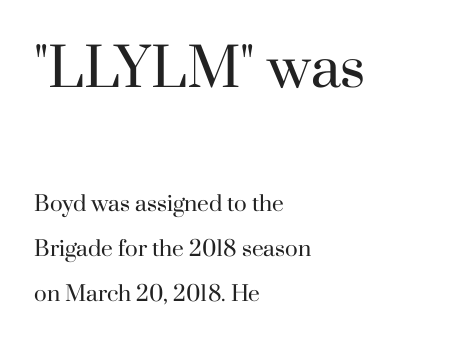
{"serif": "yes", "italic": "no", "bold": "no", "weight": "regular", "width": "normal", "stroke_contrast": "high", "x_height": "small", "monospaced": "no", "underline": "no", "align": "left", "line_spacing": "loose", "line_spacing_ratio": 2.14, "letter_spacing": "normal", "letter_spacing_em": 0.0, "larger_block": "first", "size_ratio": 2.52, "glyph_px": 53}
